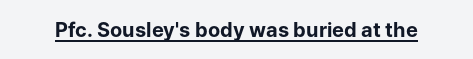
Q: Is the text bold? A: Yes.
Q: Is the text italic (slanted)? A: No, it is upright.
Q: Is the text underlined? A: Yes.
Q: Is the spacing between letters normal or unusually wide? A: Normal.
